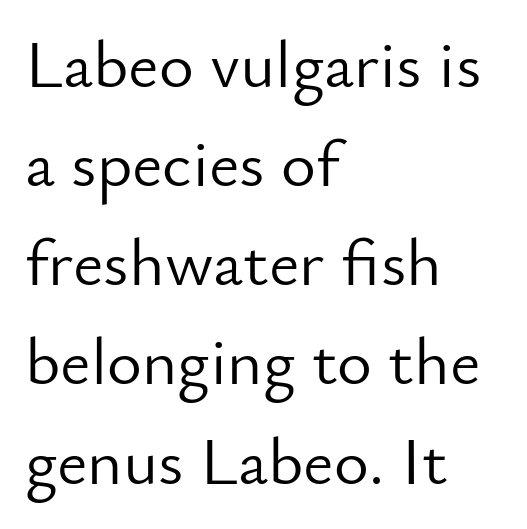
The string is rendered with underlining switched off. The axis of the letterforms is exactly vertical. Proportional: the letters do not fall into vertical columns. Horizontal bands of white between lines are of average thickness. The text was rendered using a sans face with plain stroke endings.
